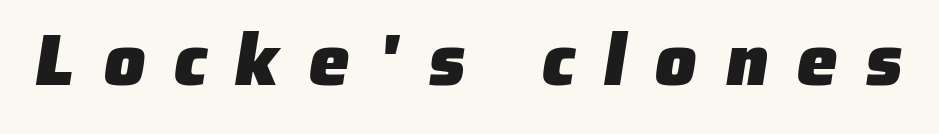
{"serif": "no", "bold": "yes", "weight": "heavy", "width": "normal", "stroke_contrast": "low", "x_height": "medium", "monospaced": "no", "underline": "no", "letter_spacing": "wide", "letter_spacing_em": 0.39, "glyph_px": 73}
